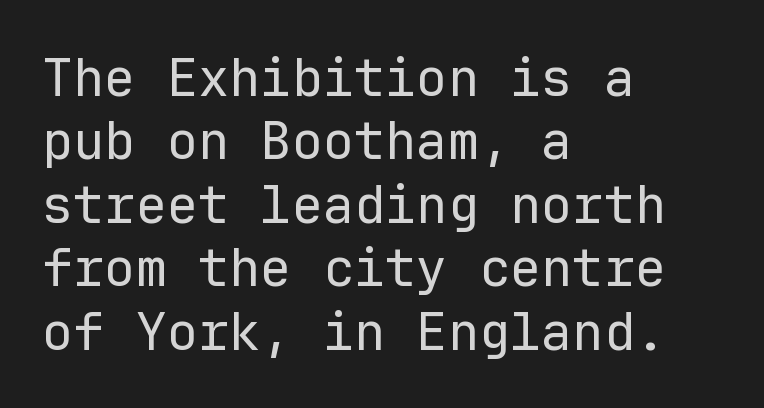
{"serif": "no", "italic": "no", "bold": "no", "weight": "regular", "width": "normal", "stroke_contrast": "low", "x_height": "medium", "monospaced": "yes", "underline": "no", "align": "left", "line_spacing_ratio": 1.22, "letter_spacing": "normal", "letter_spacing_em": 0.0, "glyph_px": 52}
